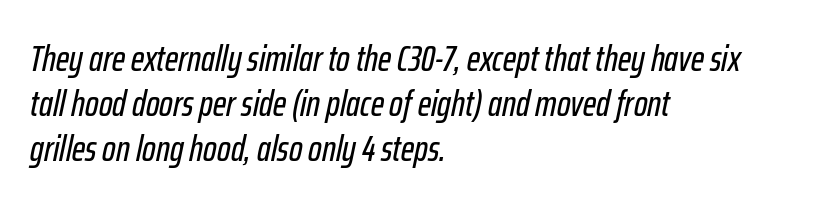
In terms of posture, this sample is oblique. The setting favours the left margin, as ordinary paragraphs usually do. Proportional: the letters do not fall into vertical columns. The line-height multiplier appears to be the usual default. The baseline area is clear.
